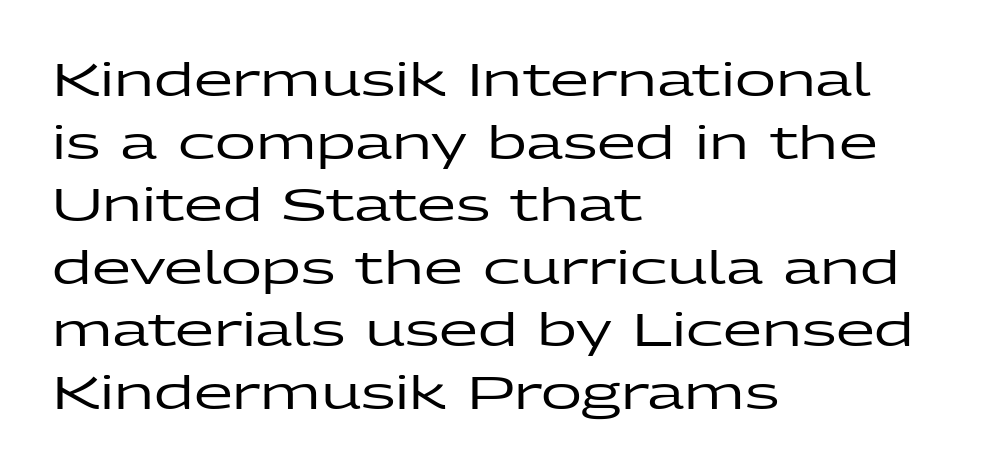
The image shows 45 px wide sans-serif type, upright; set left-aligned, normal line spacing (1.39x), normal letter spacing, not underlined; low stroke contrast and a medium x-height.
